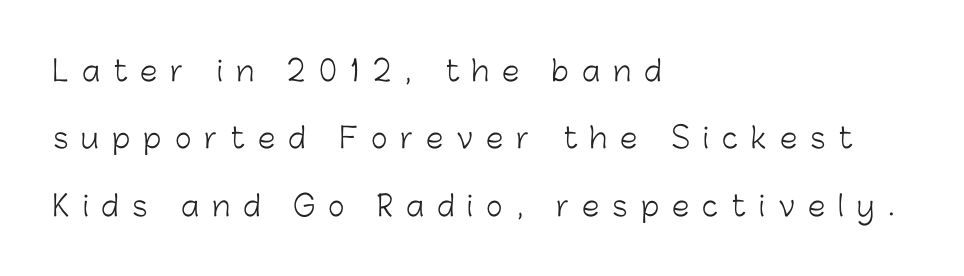
{"serif": "no", "italic": "no", "bold": "no", "weight": "light", "width": "normal", "stroke_contrast": "low", "x_height": "medium", "monospaced": "no", "underline": "no", "align": "left", "line_spacing": "loose", "line_spacing_ratio": 2.41, "letter_spacing": "wide", "letter_spacing_em": 0.47, "glyph_px": 28}
